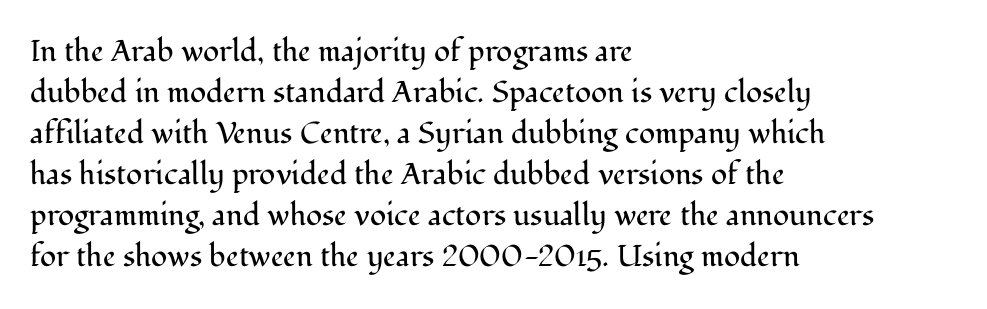
The image shows 30 px regular-weight serif type, upright; set left-aligned, normal line spacing (1.37x), normal letter spacing, not underlined; medium stroke contrast and a medium x-height.
